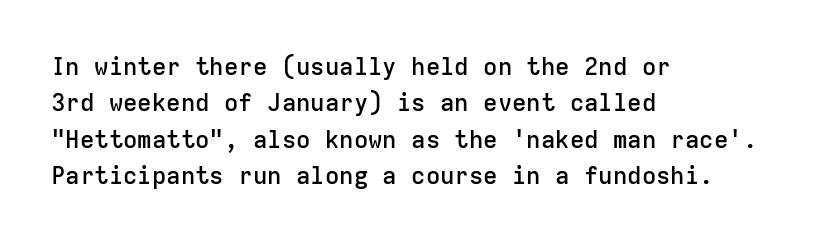
The image shows 24 px text type, upright; set left-aligned, normal line spacing (1.52x), normal letter spacing, not underlined.
